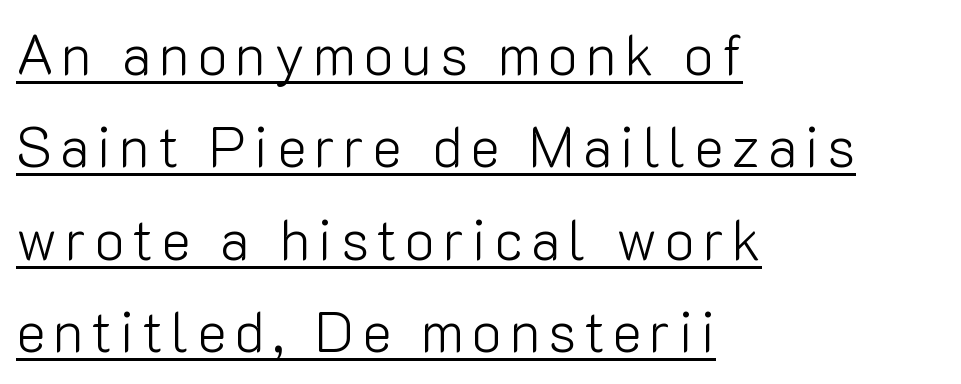
{"serif": "no", "italic": "no", "bold": "no", "weight": "light", "width": "normal", "stroke_contrast": "low", "x_height": "medium", "monospaced": "no", "underline": "yes", "align": "left", "line_spacing": "normal", "line_spacing_ratio": 1.65, "glyph_px": 56}
